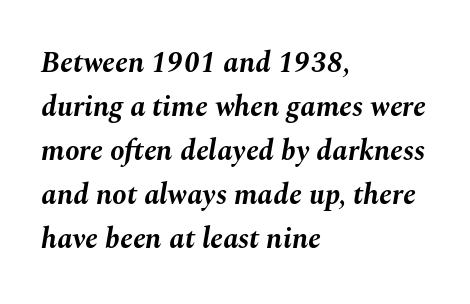
{"italic": "yes", "lean": "right", "slant_degrees": 10, "bold": "yes", "weight": "bold", "width": "normal", "stroke_contrast": "medium", "x_height": "medium", "monospaced": "no", "underline": "no", "align": "left", "line_spacing": "normal", "line_spacing_ratio": 1.52, "letter_spacing": "normal", "letter_spacing_em": 0.0, "glyph_px": 29}
